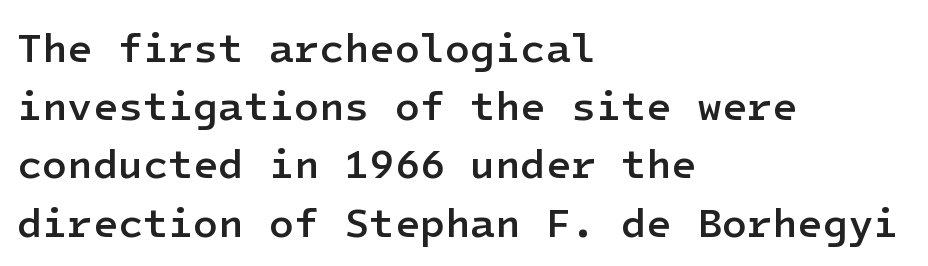
Q: Is the text bold? A: Semi-bold.
Q: Is the text italic (slanted)? A: No, it is upright.
Q: Is the typeface a serif or a sans-serif typeface? A: Sans-serif.
Q: Is the text underlined? A: No.
Q: How is the paragraph aligned? A: Left-aligned.
Q: Is the spacing between letters normal or unusually wide? A: Normal.
Q: Is the spacing between lines tight, normal or loose? A: Normal.
Q: Width (condensed, normal, or wide)? A: Normal.
Q: Stroke contrast? A: Low.
Q: x-height? A: Medium.
